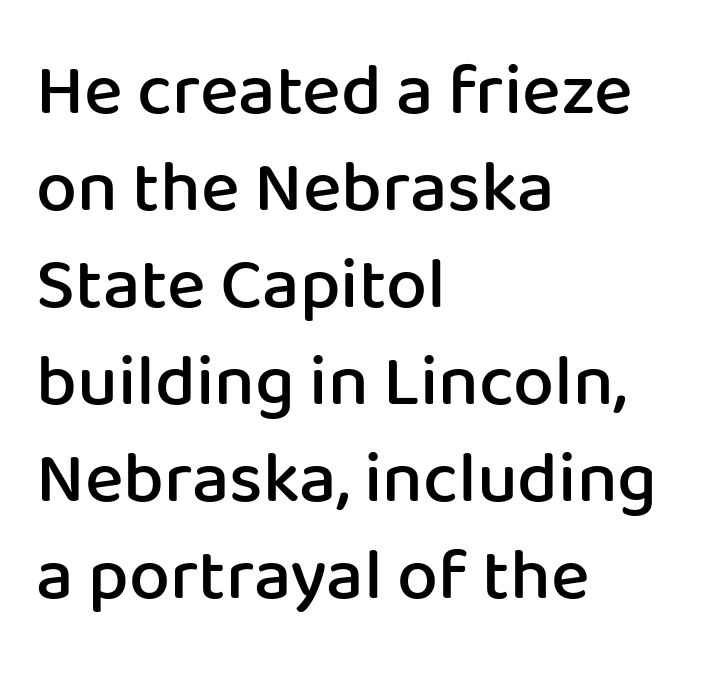
Does the weight exceed regular? Yes, but only to semibold. The space between consecutive lines is moderate. The passage shown has conventional tracking throughout. Underlining? Definitely not there.
